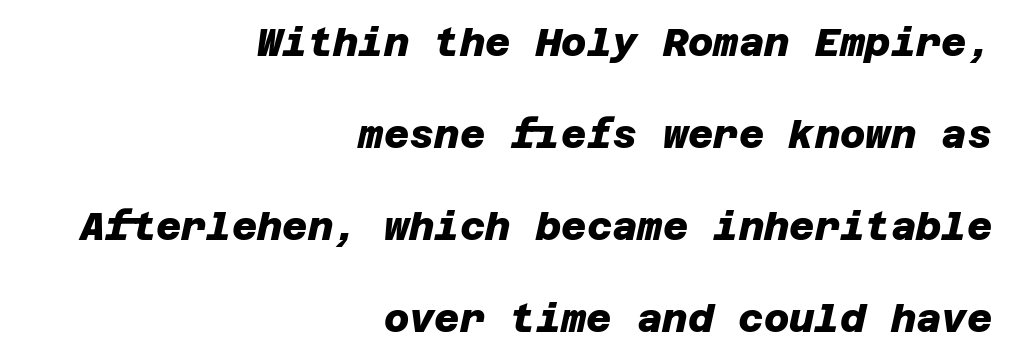
The image shows 39 px heavy sans-serif type; set right-aligned, loose line spacing (2.36x), normal letter spacing, not underlined; low stroke contrast and a large x-height.
